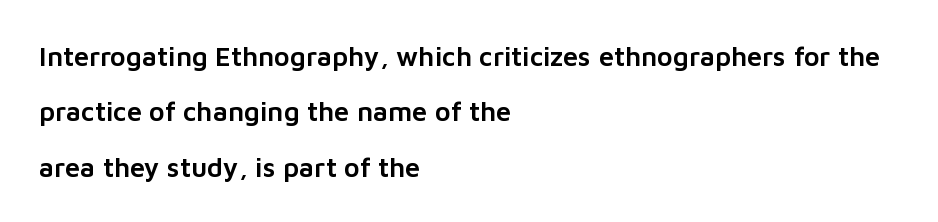
Q: Is the text italic (slanted)? A: No, it is upright.
Q: Is the text underlined? A: No.
Q: How is the paragraph aligned? A: Left-aligned.
Q: Is the spacing between letters normal or unusually wide? A: Normal.
Q: Is the spacing between lines tight, normal or loose? A: Loose.
